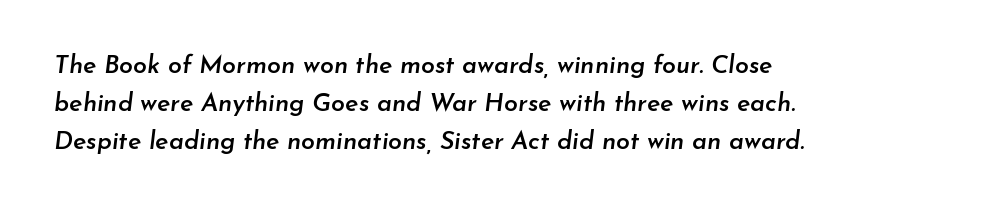
{"italic": "yes", "lean": "right", "slant_degrees": 7, "bold": "semi", "underline": "no", "align": "left", "line_spacing": "normal", "line_spacing_ratio": 1.52, "letter_spacing": "normal", "letter_spacing_em": 0.0, "glyph_px": 25}
